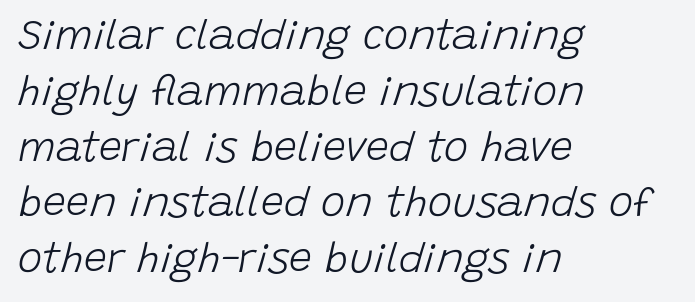
Q: Is the text bold? A: No.
Q: Is the text italic (slanted)? A: Yes, it leans right by about 15 degrees.
Q: Is the text underlined? A: No.
Q: How is the paragraph aligned? A: Left-aligned.
Q: Is the spacing between letters normal or unusually wide? A: Normal.
Q: Is the spacing between lines tight, normal or loose? A: Normal.
Q: Width (condensed, normal, or wide)? A: Normal.
Q: Stroke contrast? A: Low.
Q: x-height? A: Large.
Q: Monospaced? A: No.
